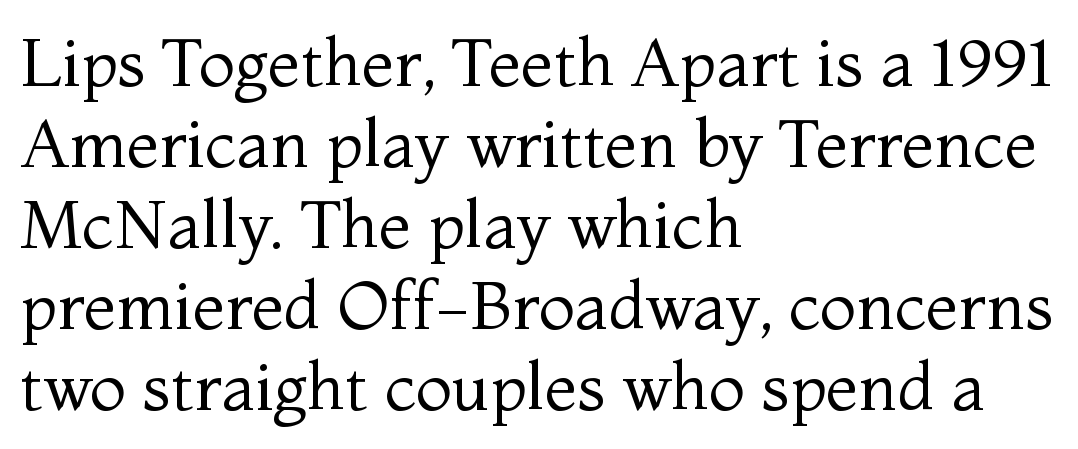
The image shows 67 px regular-weight serif type, upright; set left-aligned, line spacing 1.21x, normal letter spacing, not underlined; medium stroke contrast and a medium x-height.
